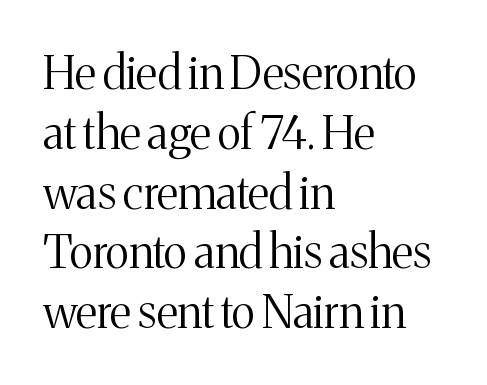
Q: Is the text bold? A: No.
Q: Is the text italic (slanted)? A: No, it is upright.
Q: Is the typeface a serif or a sans-serif typeface? A: Serif.
Q: Is the text underlined? A: No.
Q: How is the paragraph aligned? A: Left-aligned.
Q: Is the spacing between letters normal or unusually wide? A: Normal.
Q: Is the spacing between lines tight, normal or loose? A: Normal.
Q: Width (condensed, normal, or wide)? A: Normal.
Q: Stroke contrast? A: Medium.
Q: x-height? A: Medium.
Q: Monospaced? A: No.
